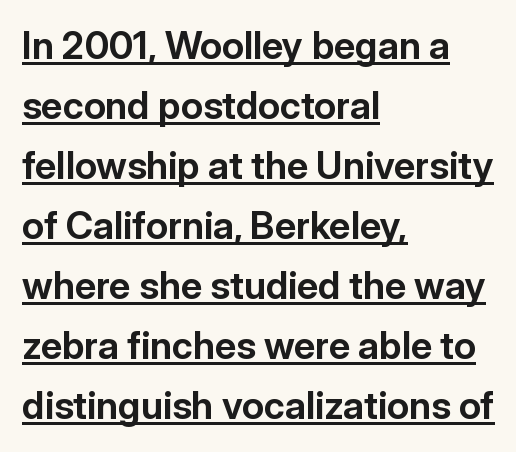
Q: Is the text bold? A: Yes.
Q: Is the text italic (slanted)? A: No, it is upright.
Q: Is the typeface a serif or a sans-serif typeface? A: Sans-serif.
Q: Is the text underlined? A: Yes.
Q: How is the paragraph aligned? A: Left-aligned.
Q: Is the spacing between letters normal or unusually wide? A: Normal.
Q: Is the spacing between lines tight, normal or loose? A: Normal.
Q: Width (condensed, normal, or wide)? A: Normal.
Q: Stroke contrast? A: Low.
Q: x-height? A: Medium.
Q: Monospaced? A: No.
